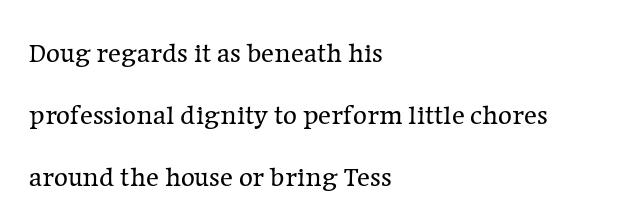
Q: Is the text bold? A: No.
Q: Is the text italic (slanted)? A: No, it is upright.
Q: Is the text underlined? A: No.
Q: How is the paragraph aligned? A: Left-aligned.
Q: Is the spacing between letters normal or unusually wide? A: Normal.
Q: Is the spacing between lines tight, normal or loose? A: Loose.
